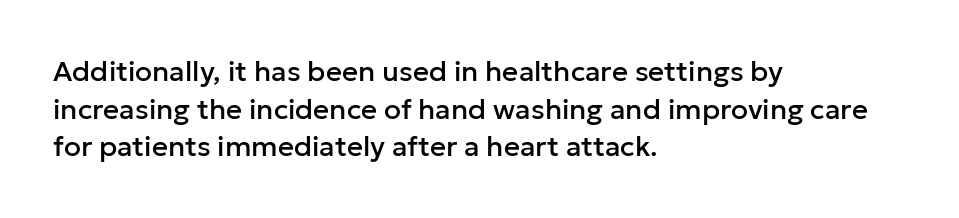
Is there much room between lines? A standard amount, neither cramped nor airy. The face used here is a sans, in the tradition of grotesques and geometrics. This sample uses plain, unmodified letter spacing. You can tell it's not italic because the verticals are truly vertical.
